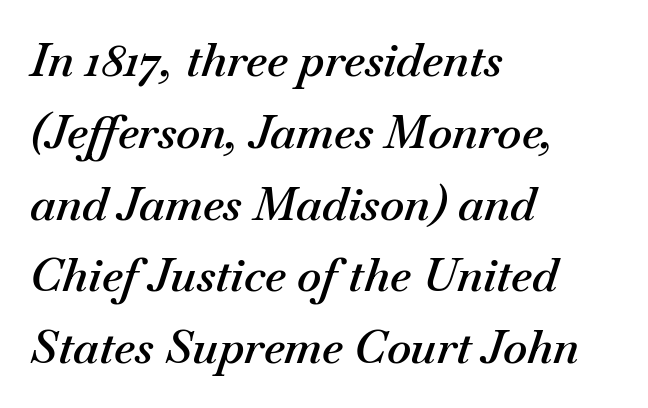
The image shows 46 px semibold type, italic (leaning right); set left-aligned, normal line spacing (1.56x), normal letter spacing, not underlined; medium stroke contrast and a small x-height.
